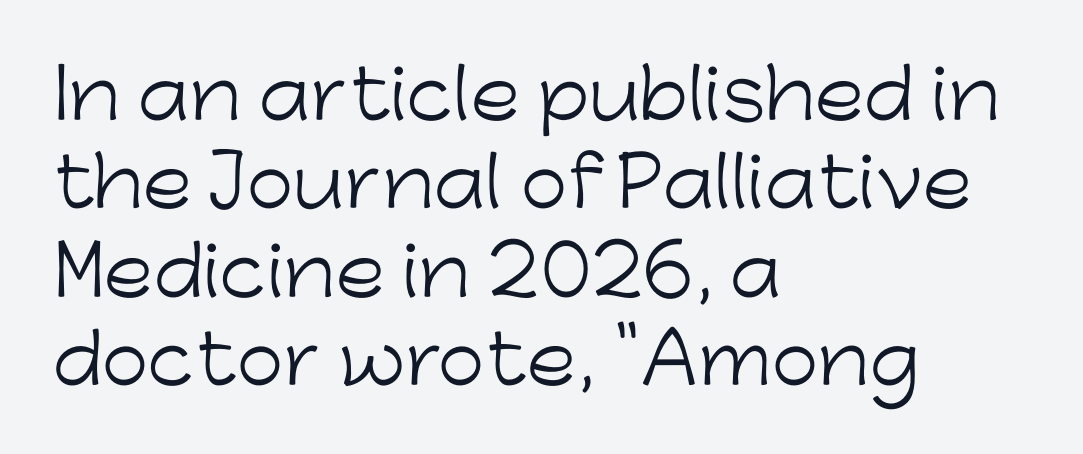
The image shows 68 px light sans-serif type, upright; set left-aligned, normal line spacing (1.3x), normal letter spacing, not underlined; low stroke contrast and a medium x-height.
